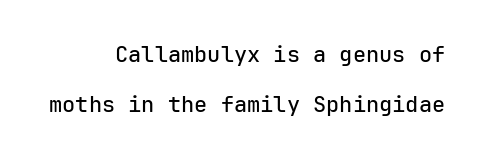
The image shows 22 px text type, upright; set right-aligned, loose line spacing (2.29x), normal letter spacing, not underlined.
